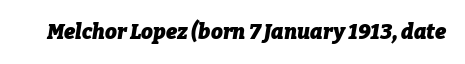
Each word holds together tightly as a unit, with standard inter-letter gaps. This is heavy type, rendered in bold. The zone under the glyphs is completely vacant. Is the type slanted? Yes — the strokes lean at a clear angle.
